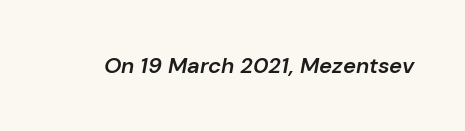
The image shows 22 px text type, italic (leaning right); set normal letter spacing, not underlined.
